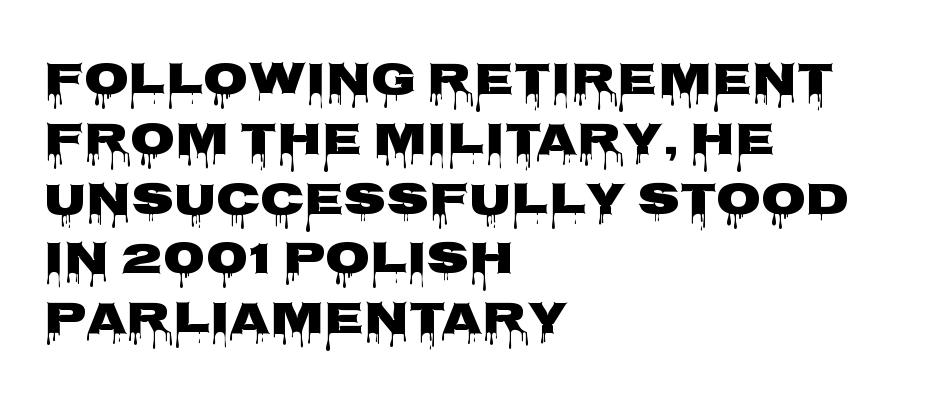
{"serif": "no", "italic": "no", "bold": "yes", "weight": "heavy", "width": "wide", "stroke_contrast": "low", "x_height": "large", "monospaced": "no", "underline": "no", "align": "left", "line_spacing": "normal", "line_spacing_ratio": 1.3, "letter_spacing": "normal", "letter_spacing_em": 0.0, "glyph_px": 46}
